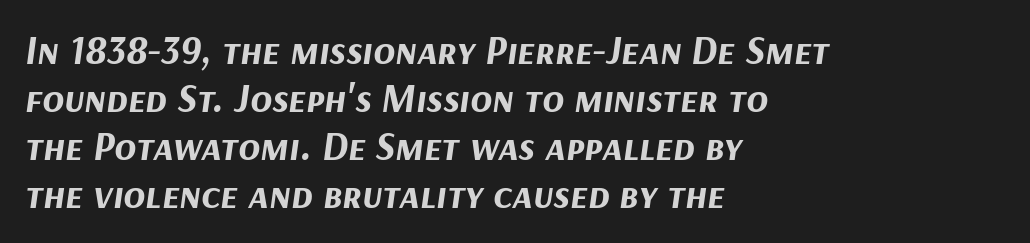
Q: Is the text bold? A: Yes.
Q: Is the text italic (slanted)? A: Yes, it leans right by about 9 degrees.
Q: Is the text underlined? A: No.
Q: How is the paragraph aligned? A: Left-aligned.
Q: Is the spacing between letters normal or unusually wide? A: Normal.
Q: Width (condensed, normal, or wide)? A: Normal.
Q: Stroke contrast? A: Medium.
Q: x-height? A: Medium.
Q: Monospaced? A: No.
